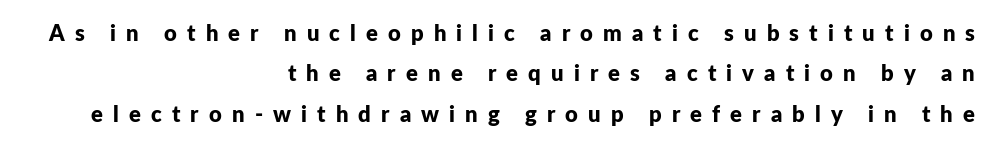
Q: Is the text bold? A: Yes.
Q: Is the text italic (slanted)? A: No, it is upright.
Q: Is the text underlined? A: No.
Q: How is the paragraph aligned? A: Right-aligned.
Q: Is the spacing between letters normal or unusually wide? A: Unusually wide.
